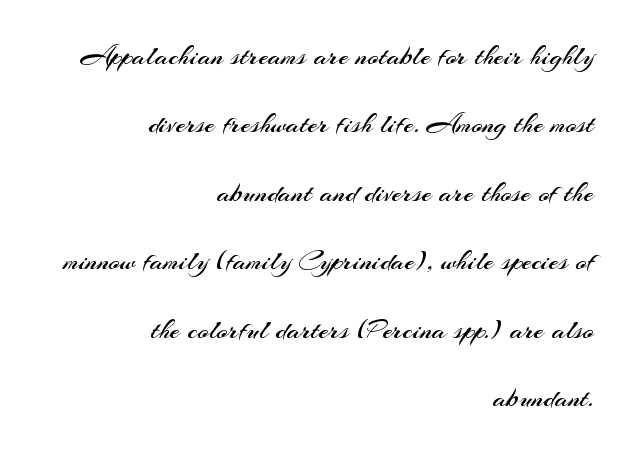
Q: Is the text bold? A: No.
Q: Is the text italic (slanted)? A: Yes.
Q: Is the typeface a serif or a sans-serif typeface? A: Sans-serif.
Q: Is the text underlined? A: No.
Q: How is the paragraph aligned? A: Right-aligned.
Q: Is the spacing between letters normal or unusually wide? A: Normal.
Q: Is the spacing between lines tight, normal or loose? A: Loose.
Q: Width (condensed, normal, or wide)? A: Normal.
Q: Stroke contrast? A: Medium.
Q: x-height? A: Small.
Q: Monospaced? A: No.
